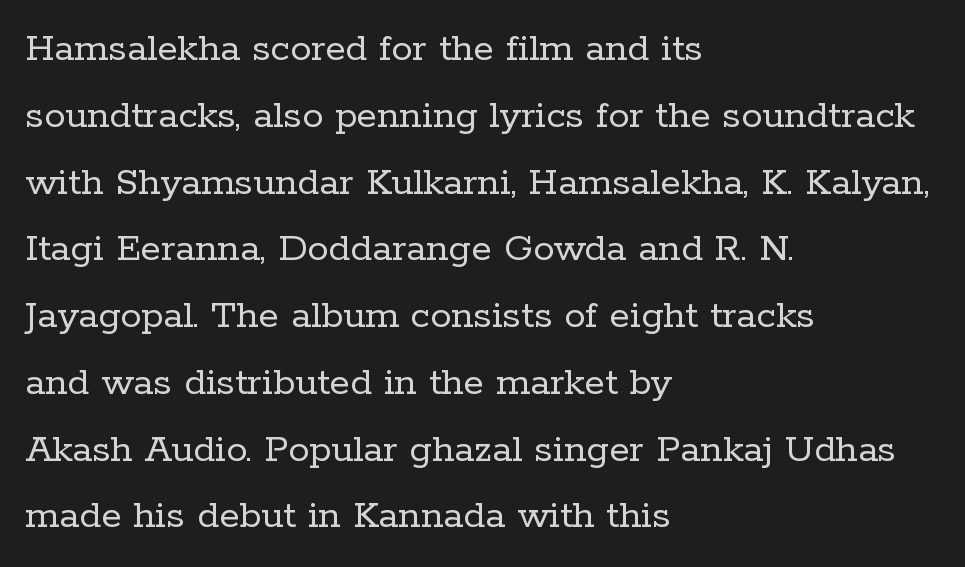
{"serif": "yes", "italic": "no", "bold": "no", "weight": "regular", "width": "normal", "stroke_contrast": "low", "x_height": "medium", "monospaced": "no", "underline": "no", "align": "left", "line_spacing": "normal", "line_spacing_ratio": 1.59, "letter_spacing": "normal", "letter_spacing_em": 0.0, "glyph_px": 42}
